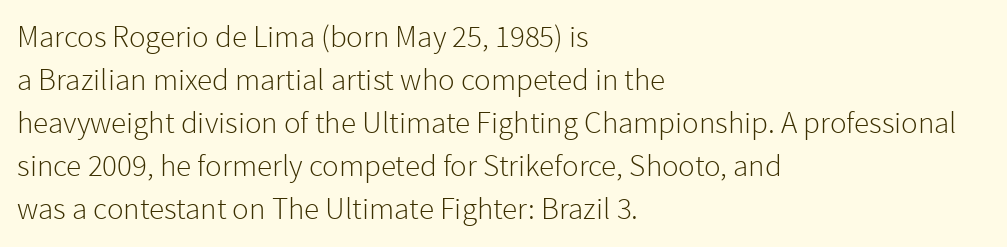
The passage is arranged the way most books set body copy — flush left. The typography opts for an upright posture over an oblique one. The letters look calm and open, with moderate or lighter stems. The specimen omits any rule beneath the text block's lines. These lines are composed in type without serifs. How are the letters spaced? Ordinarily, with no added tracking.
